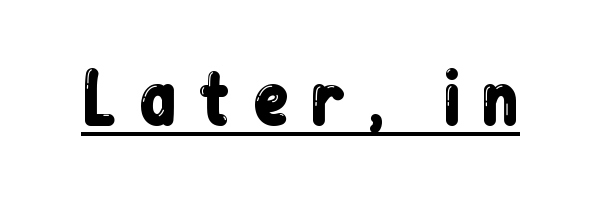
A roman cut, with each character standing at attention. Think of a printed novel: that variable character pitch is what you see here. You can see a thin bar hugging the bottom of the glyphs. Classification — sans serif.
